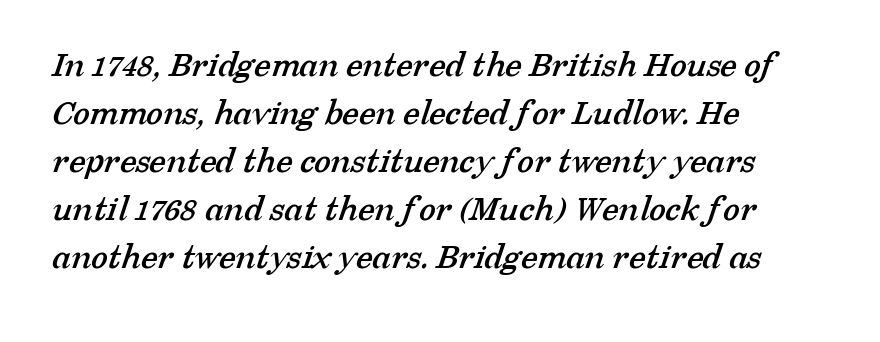
The image shows 38 px serif type; set left-aligned, normal line spacing (1.26x), normal letter spacing, not underlined; low stroke contrast and a medium x-height.
